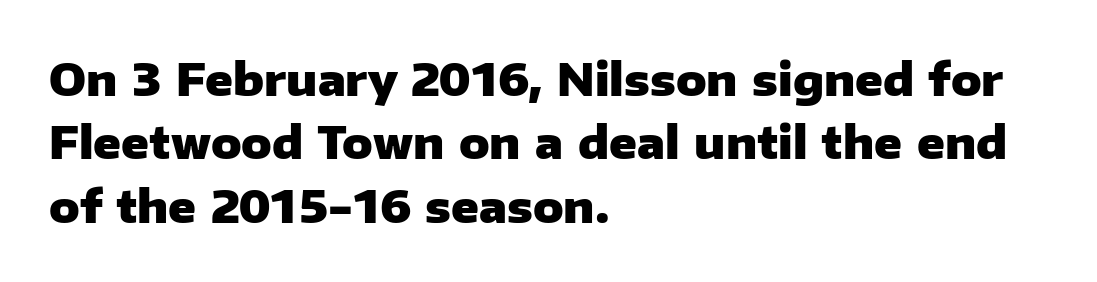
Serifs: no, the terminals of the letterforms are clean. This sample has the flowing, uneven cadence of proportional lettering. Rendered with straight, roman letterforms. You could call the tracking neutral — neither tight nor loose.
